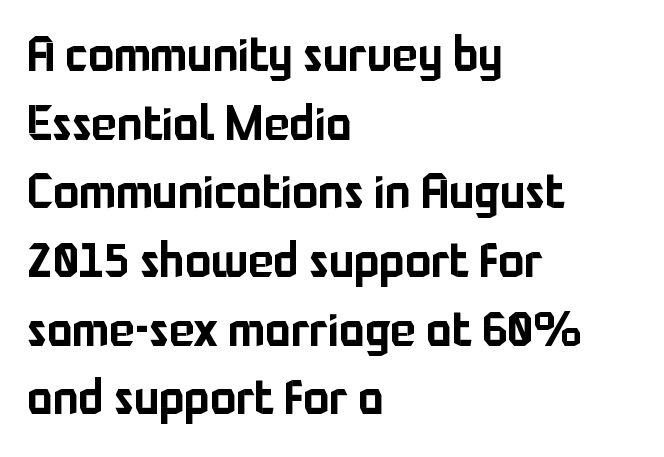
Honestly, there is no underline to notice here at all. Each letter keeps its own natural width here, so spacing adapts to shape. What's the leading like? Ordinary, nothing unusual. The horizontal fit of the characters is conventional and even. This rendering uses left alignment, leaving the right contour irregular.
